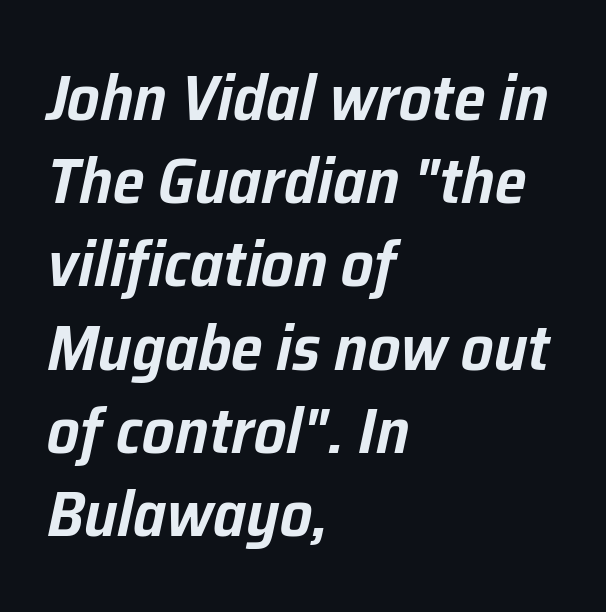
The image shows 64 px text type, italic (leaning right); set left-aligned, normal line spacing (1.3x), normal letter spacing, not underlined; low stroke contrast and a medium x-height.
